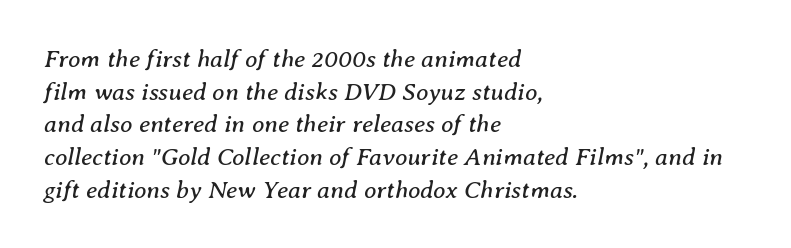
Underline: absent. The space between consecutive lines is moderate. Letters have the restrained weight of plain body copy at most. This sample is left-justified, so line endings fall wherever the words run out.
